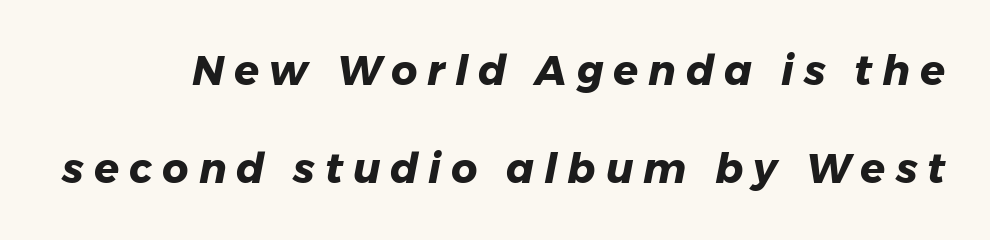
Letters rest on an invisible, unmarked baseline. Line spacing here is loose. Notice how the stems are inclined rather than vertical — that's the hallmark of italics. The typesetting leans heavy: a genuine bold. Loose tracking; the words dissolve into strings of separated letters.
